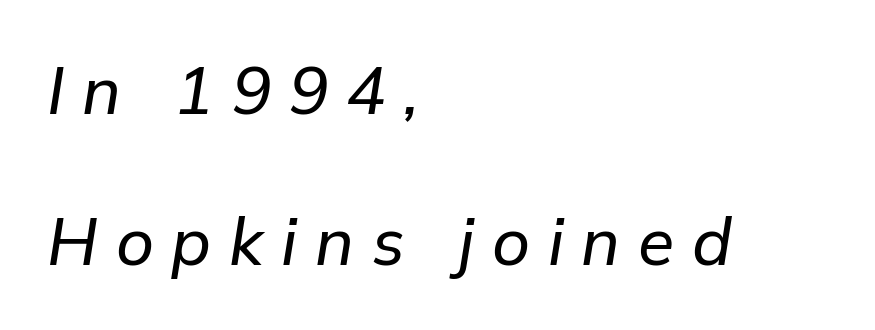
These lines are rendered in a variable-pitch font. Display-style spreading of the glyphs; the letterfit is very open. No word sits above an underline. If you drew a line through each stem, it would be angled. The typesetter chose a ragged-right arrangement here. The lines are spread far apart with generous leading.
